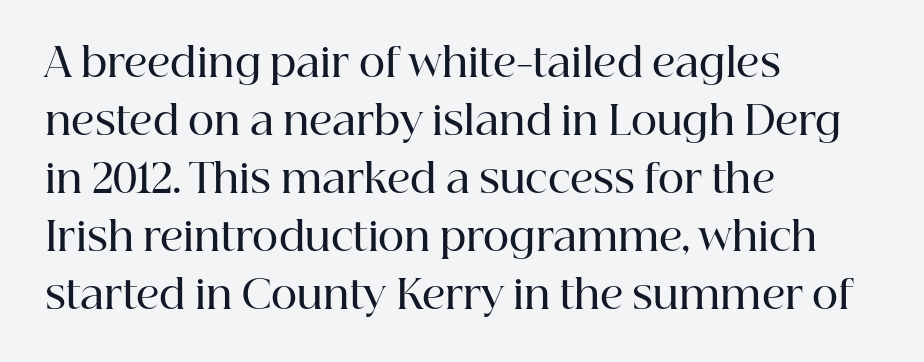
{"serif": "yes", "italic": "no", "bold": "semi", "weight": "semibold", "width": "normal", "stroke_contrast": "high", "x_height": "medium", "monospaced": "no", "underline": "no", "align": "left", "line_spacing": "normal", "line_spacing_ratio": 1.45, "letter_spacing": "normal", "letter_spacing_em": 0.0, "glyph_px": 40}
